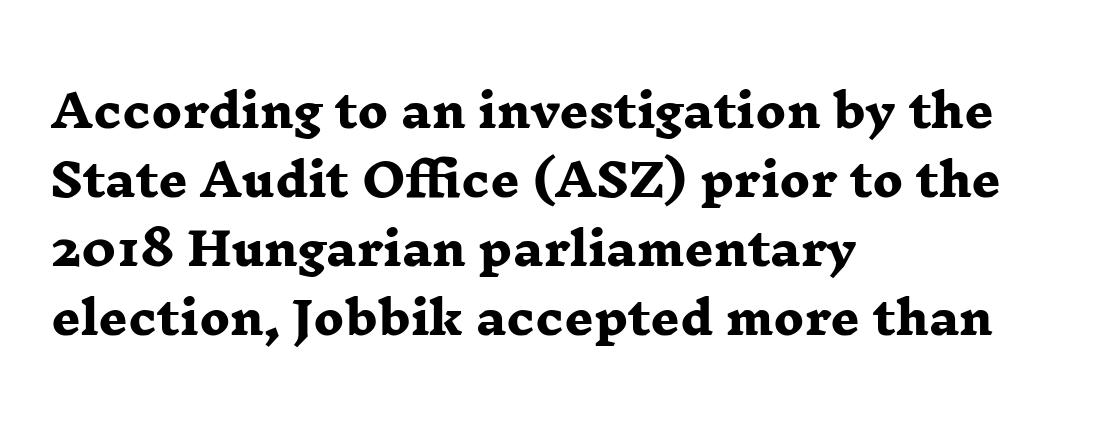
The image shows 45 px heavy, wide serif type; set left-aligned, normal line spacing (1.53x), normal letter spacing, not underlined; low stroke contrast and a medium x-height.
